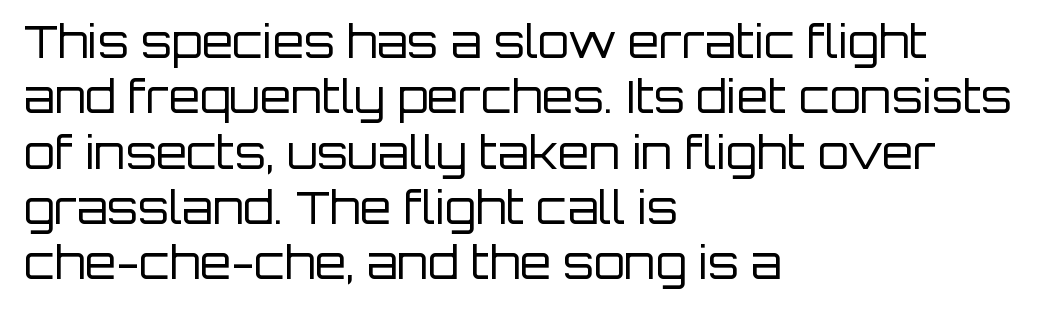
The image shows 45 px regular-weight sans-serif type, upright; set left-aligned, line spacing 1.23x, normal letter spacing, not underlined; low stroke contrast and a large x-height.
